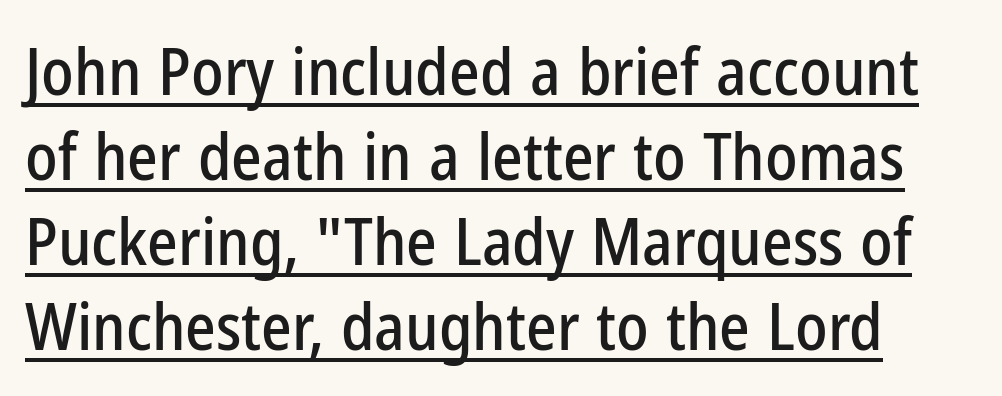
The image shows 65 px condensed sans-serif type, upright; set normal line spacing (1.31x), normal letter spacing, underlined; low stroke contrast and a medium x-height.
